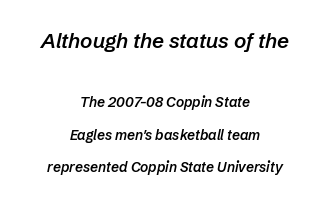
The image shows 21 px text type, italic (leaning right); set centered, loose line spacing (2.34x), normal letter spacing, not underlined; the first (top) block is 1.5x larger.
